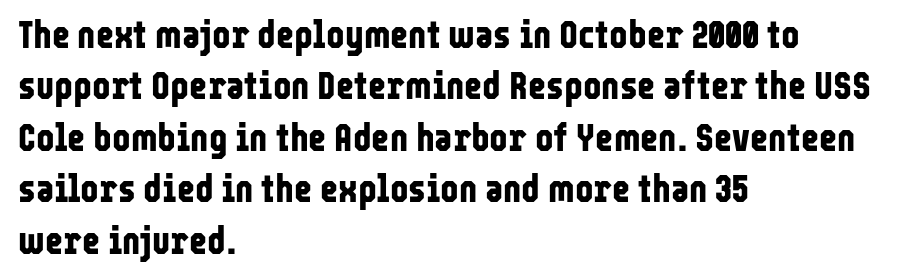
Q: Is the text bold? A: Yes.
Q: Is the text italic (slanted)? A: No, it is upright.
Q: Is the typeface a serif or a sans-serif typeface? A: Sans-serif.
Q: Is the text underlined? A: No.
Q: How is the paragraph aligned? A: Left-aligned.
Q: Is the spacing between letters normal or unusually wide? A: Normal.
Q: Is the spacing between lines tight, normal or loose? A: Normal.
Q: Width (condensed, normal, or wide)? A: Condensed.
Q: Stroke contrast? A: Low.
Q: x-height? A: Medium.
Q: Monospaced? A: No.
